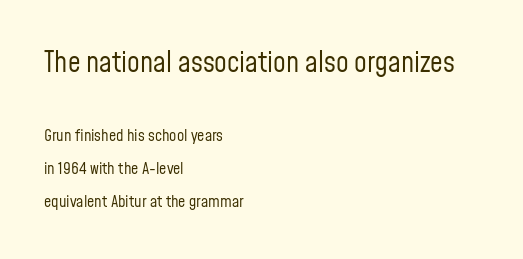
{"serif": "no", "italic": "no", "bold": "no", "weight": "regular", "width": "condensed", "stroke_contrast": "low", "x_height": "medium", "monospaced": "no", "underline": "no", "align": "left", "line_spacing": "loose", "line_spacing_ratio": 2.08, "letter_spacing": "normal", "letter_spacing_em": 0.0, "larger_block": "first", "size_ratio": 1.75, "glyph_px": 28}
